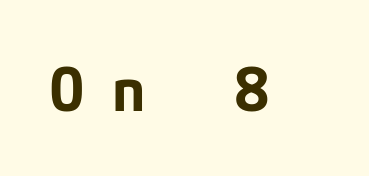
The image shows 61 px bold sans-serif type, upright; set unusually wide letter spacing (+0.46 em), not underlined; low stroke contrast and a medium x-height.
